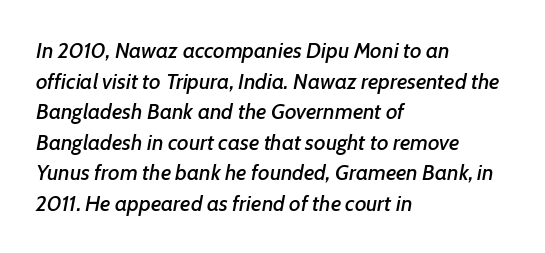
Q: Is the text italic (slanted)? A: Yes, it leans right by about 7 degrees.
Q: Is the text underlined? A: No.
Q: How is the paragraph aligned? A: Left-aligned.
Q: Is the spacing between letters normal or unusually wide? A: Normal.
Q: Is the spacing between lines tight, normal or loose? A: Normal.
